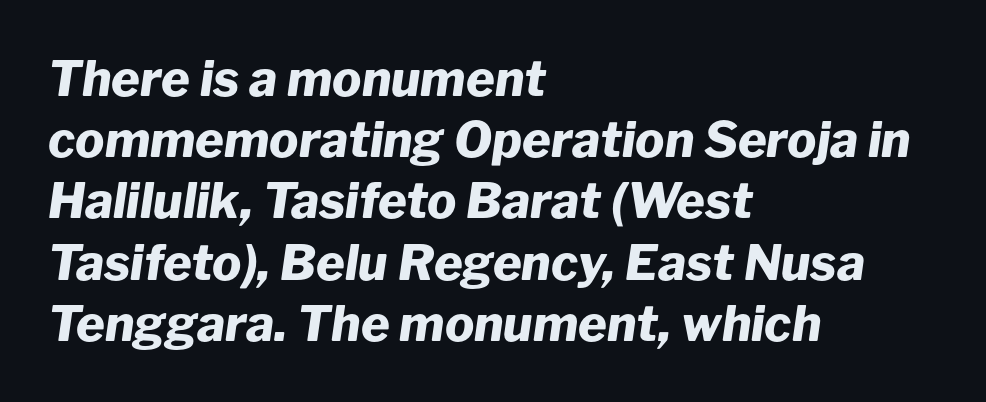
{"italic": "yes", "lean": "right", "slant_degrees": 8, "bold": "yes", "weight": "heavy", "width": "normal", "stroke_contrast": "low", "x_height": "medium", "monospaced": "no", "underline": "no", "align": "left", "line_spacing": "normal", "line_spacing_ratio": 1.25, "letter_spacing": "normal", "letter_spacing_em": 0.0, "glyph_px": 49}
